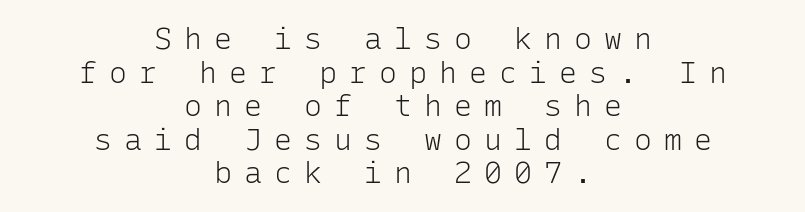
Notice how descenders almost collide with the ascenders below — that's tight leading. Check under the words: just untouched page. No extra ink here — the face is not bold. Both edges are ragged and mirror each other, which tells us the setting is centered. Short note: letters widely spaced.
